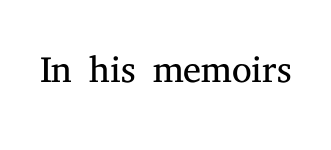
{"serif": "yes", "italic": "no", "bold": "no", "weight": "light", "width": "normal", "stroke_contrast": "medium", "x_height": "medium", "monospaced": "no", "underline": "no", "letter_spacing": "normal", "letter_spacing_em": 0.0, "glyph_px": 56}
